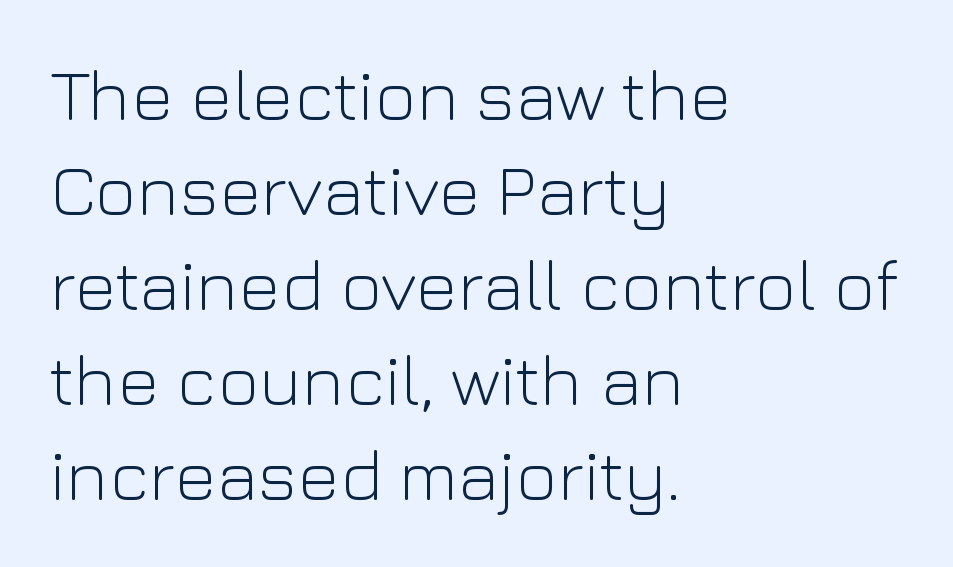
You could not count columns in this text — the font is proportionally spaced. Is this a sans? Yes — the strokes have no serifs. Nothing heavy about these letters — not bold at all. The rendering keeps characters at their native spacing.
